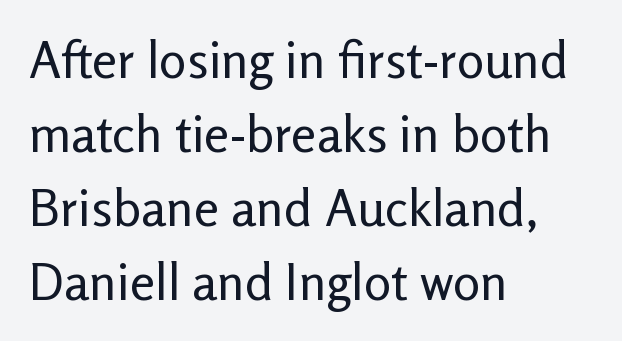
{"serif": "no", "italic": "no", "bold": "no", "weight": "regular", "width": "normal", "stroke_contrast": "low", "x_height": "medium", "monospaced": "no", "underline": "no", "align": "left", "line_spacing": "normal", "line_spacing_ratio": 1.45, "letter_spacing": "normal", "letter_spacing_em": 0.0, "glyph_px": 51}
